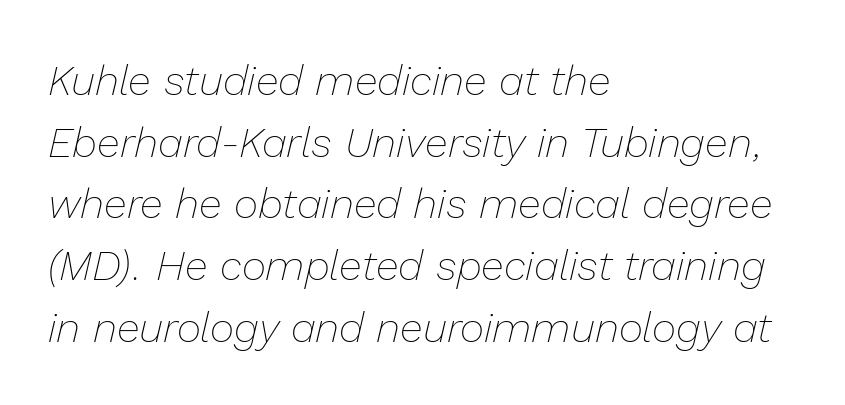
Q: Is the text bold? A: No.
Q: Is the text italic (slanted)? A: Yes, it leans right by about 13 degrees.
Q: Is the text underlined? A: No.
Q: How is the paragraph aligned? A: Left-aligned.
Q: Is the spacing between letters normal or unusually wide? A: Normal.
Q: Is the spacing between lines tight, normal or loose? A: Normal.
Q: Width (condensed, normal, or wide)? A: Normal.
Q: Stroke contrast? A: Low.
Q: x-height? A: Medium.
Q: Monospaced? A: No.
